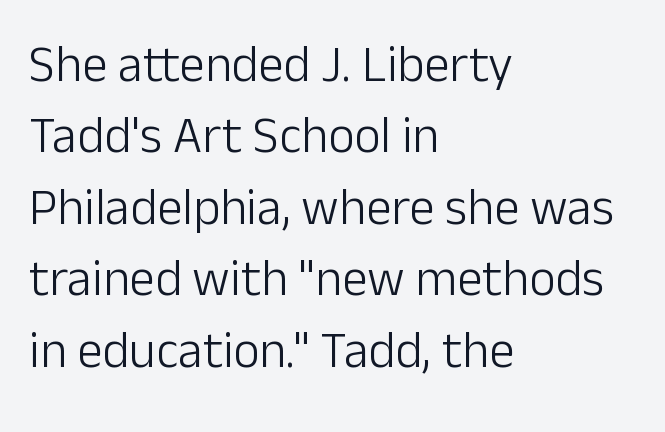
The rows are spaced the way most documents space them. Serif or sans? Sans — the stroke terminals are bare. Does extra space separate the letters? No, they use regular spacing. Heaviness? Minimal to ordinary, like unemphasized prose. The paragraph has a hard left edge and a soft right edge.
